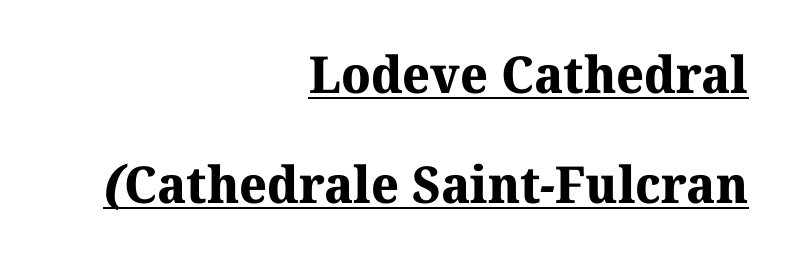
The image shows 51 px bold serif type; set right-aligned, loose line spacing (2.15x), normal letter spacing, underlined; medium stroke contrast and a medium x-height.
